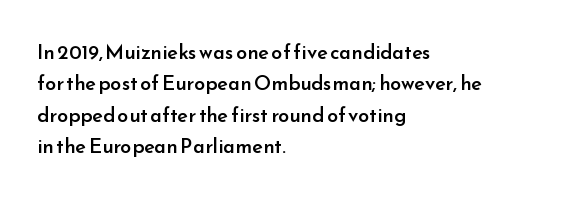
The image shows 20 px text type, upright; set left-aligned, normal line spacing (1.57x), normal letter spacing, not underlined.
